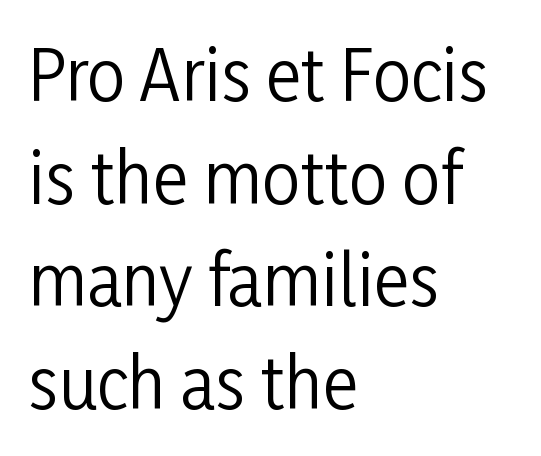
Q: Is the text bold? A: No.
Q: Is the text italic (slanted)? A: No, it is upright.
Q: Is the typeface a serif or a sans-serif typeface? A: Sans-serif.
Q: Is the text underlined? A: No.
Q: How is the paragraph aligned? A: Left-aligned.
Q: Is the spacing between letters normal or unusually wide? A: Normal.
Q: Is the spacing between lines tight, normal or loose? A: Normal.
Q: Width (condensed, normal, or wide)? A: Condensed.
Q: Stroke contrast? A: Low.
Q: x-height? A: Medium.
Q: Monospaced? A: No.
